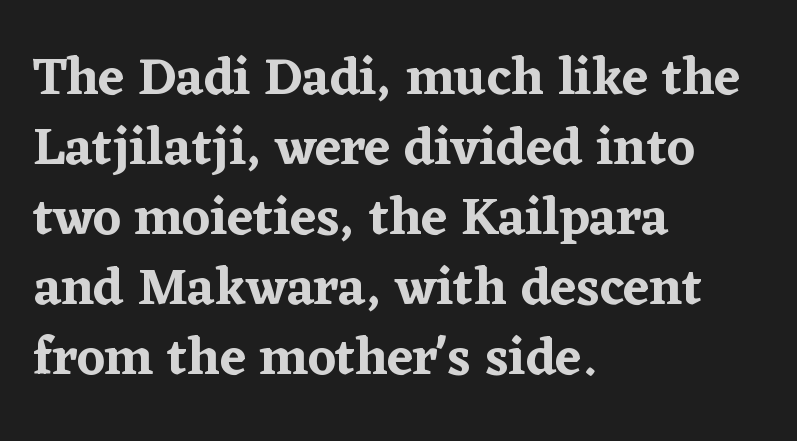
Q: Is the text italic (slanted)? A: No, it is upright.
Q: Is the typeface a serif or a sans-serif typeface? A: Serif.
Q: Is the text underlined? A: No.
Q: How is the paragraph aligned? A: Left-aligned.
Q: Is the spacing between letters normal or unusually wide? A: Normal.
Q: Is the spacing between lines tight, normal or loose? A: Normal.
Q: Width (condensed, normal, or wide)? A: Normal.
Q: Stroke contrast? A: Low.
Q: x-height? A: Medium.
Q: Monospaced? A: No.
